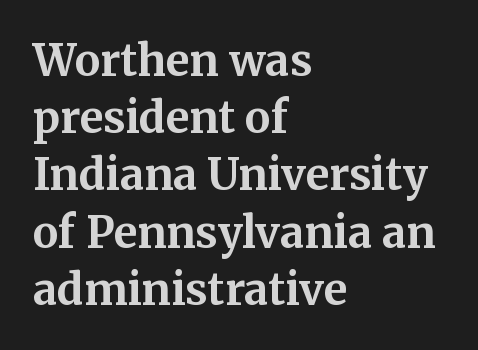
{"serif": "yes", "italic": "no", "bold": "yes", "weight": "bold", "width": "normal", "stroke_contrast": "medium", "x_height": "medium", "monospaced": "no", "underline": "no", "align": "left", "line_spacing": "normal", "line_spacing_ratio": 1.33, "letter_spacing": "normal", "letter_spacing_em": 0.0, "glyph_px": 43}
